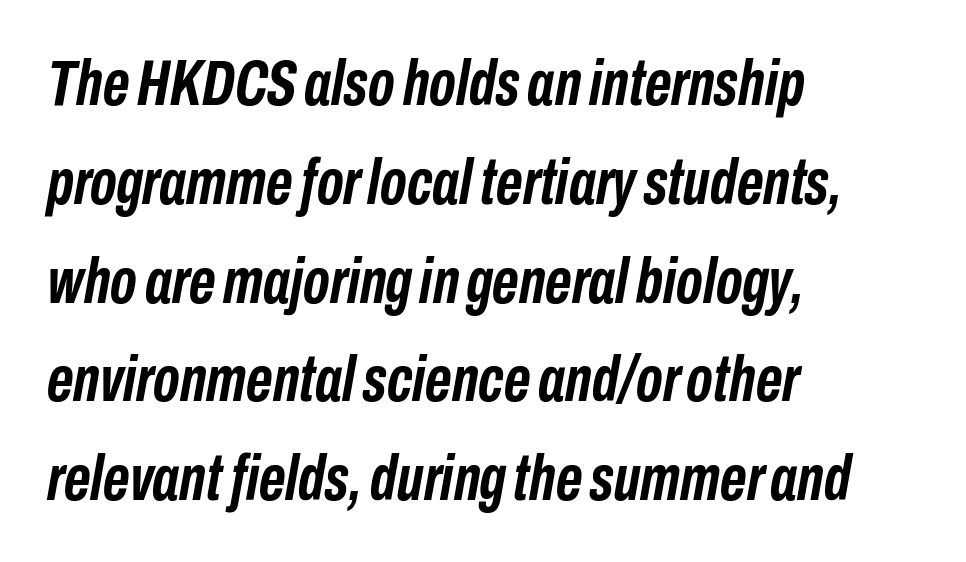
Heavy-handed strokes throughout: this text is bold. The face used here is rendered with its standard letterfit. The face used here is proportionally spaced, like ordinary book or web type. A bare baseline throughout the passage. You can tell it's italic because the verticals aren't actually vertical.
